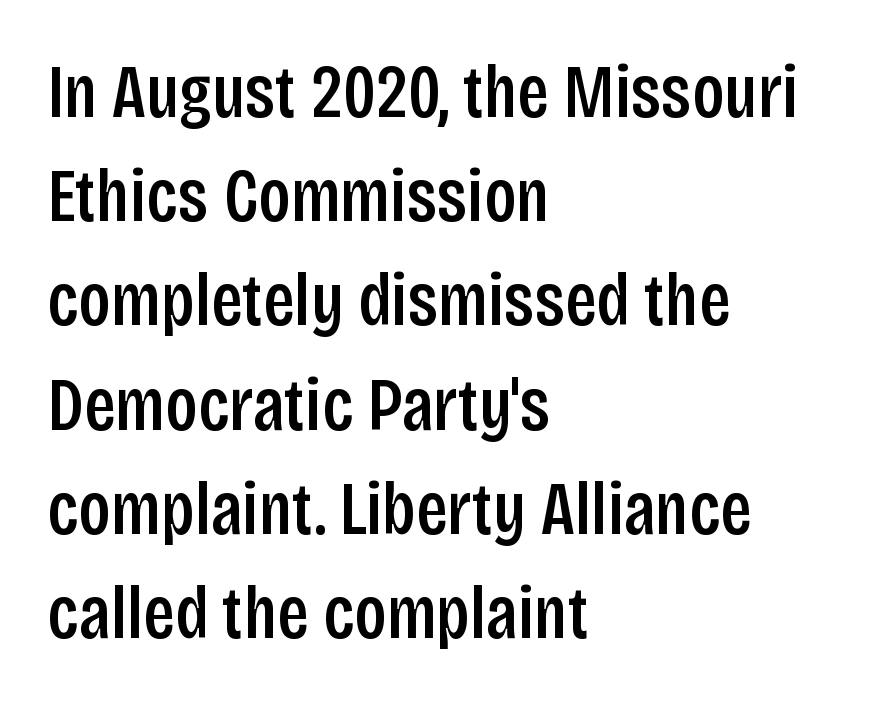
Q: Is the text bold? A: Semi-bold.
Q: Is the text italic (slanted)? A: No, it is upright.
Q: Is the typeface a serif or a sans-serif typeface? A: Sans-serif.
Q: Is the text underlined? A: No.
Q: How is the paragraph aligned? A: Left-aligned.
Q: Is the spacing between letters normal or unusually wide? A: Normal.
Q: Is the spacing between lines tight, normal or loose? A: Normal.
Q: Width (condensed, normal, or wide)? A: Condensed.
Q: Stroke contrast? A: Low.
Q: x-height? A: Large.
Q: Monospaced? A: No.
